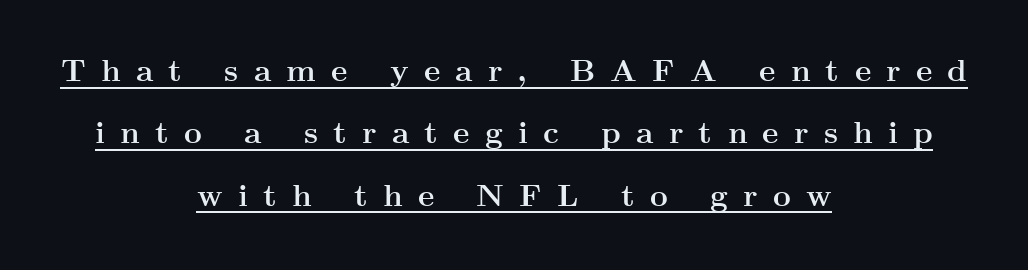
The image shows 31 px semibold, wide serif type, upright; set centered, loose line spacing (2.01x), unusually wide letter spacing (+0.49 em), underlined; medium stroke contrast and a small x-height.
